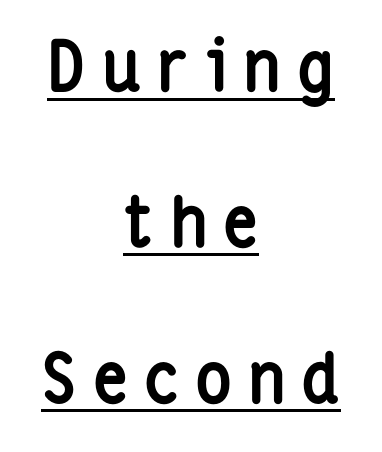
The image shows 69 px semibold, condensed sans-serif type, upright; set centered, loose line spacing (2.26x), unusually wide letter spacing (+0.23 em), underlined; low stroke contrast and a medium x-height.
